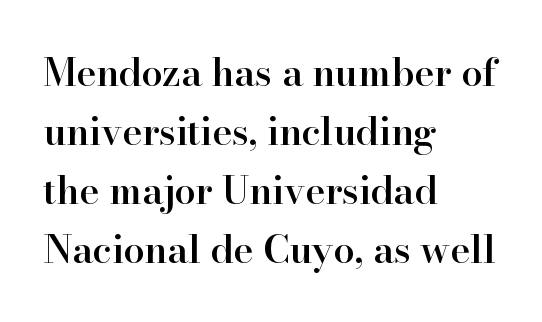
{"serif": "yes", "italic": "no", "bold": "semi", "weight": "semibold", "width": "normal", "stroke_contrast": "high", "x_height": "small", "monospaced": "no", "underline": "no", "align": "left", "line_spacing": "normal", "line_spacing_ratio": 1.55, "letter_spacing": "normal", "letter_spacing_em": 0.0, "glyph_px": 38}
